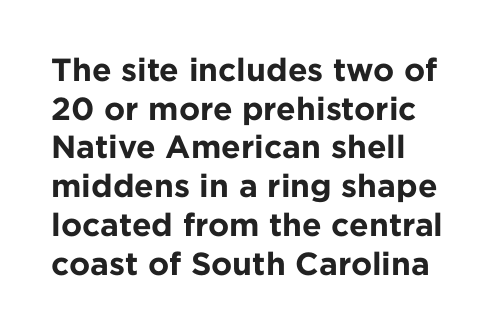
Q: Is the text bold? A: Yes.
Q: Is the text italic (slanted)? A: No, it is upright.
Q: Is the typeface a serif or a sans-serif typeface? A: Sans-serif.
Q: Is the text underlined? A: No.
Q: How is the paragraph aligned? A: Left-aligned.
Q: Is the spacing between letters normal or unusually wide? A: Normal.
Q: Width (condensed, normal, or wide)? A: Normal.
Q: Stroke contrast? A: Low.
Q: x-height? A: Medium.
Q: Monospaced? A: No.
